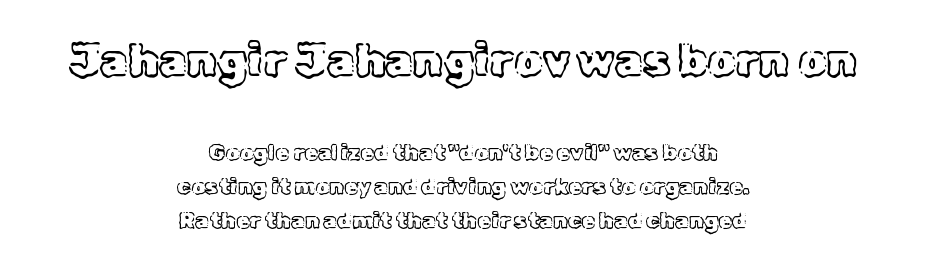
{"italic": "no", "width": "normal", "x_height": "medium", "monospaced": "no", "underline": "no", "align": "center", "line_spacing": "normal", "line_spacing_ratio": 1.55, "letter_spacing": "normal", "letter_spacing_em": 0.0, "larger_block": "first", "size_ratio": 2.05, "glyph_px": 45}
